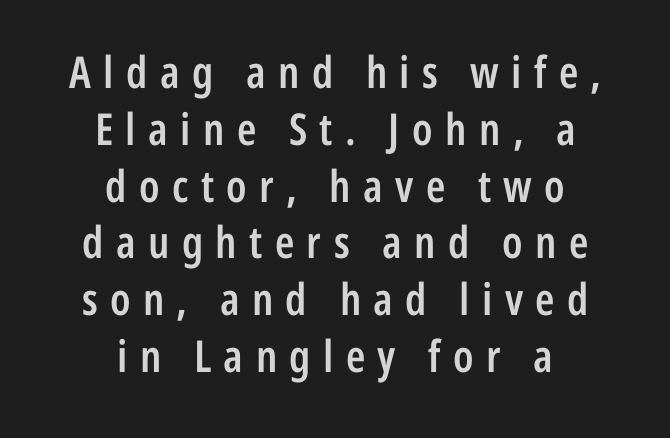
The image shows 44 px semibold, condensed sans-serif type, upright; set centered, normal line spacing (1.29x), unusually wide letter spacing (+0.28 em), not underlined; low stroke contrast and a medium x-height.
